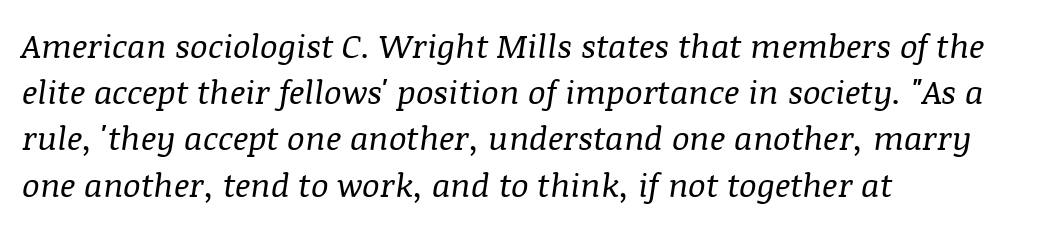
{"serif": "yes", "italic": "yes", "lean": "right", "slant_degrees": 8, "bold": "no", "weight": "regular", "width": "normal", "stroke_contrast": "medium", "x_height": "large", "monospaced": "no", "underline": "no", "align": "left", "line_spacing": "normal", "line_spacing_ratio": 1.4, "letter_spacing": "normal", "letter_spacing_em": 0.0, "glyph_px": 33}
